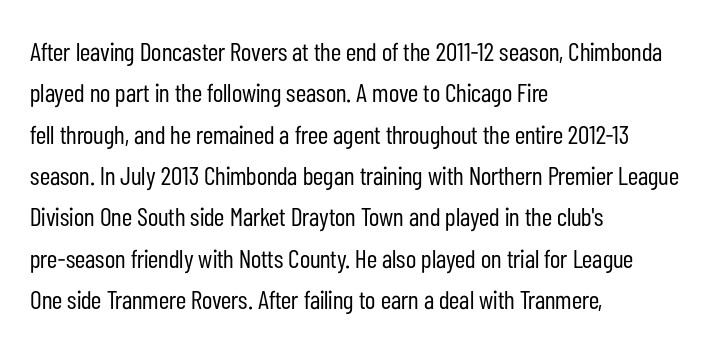
{"italic": "no", "bold": "no", "underline": "no", "align": "left", "line_spacing": "normal", "line_spacing_ratio": 1.59, "letter_spacing": "normal", "letter_spacing_em": 0.0, "glyph_px": 26}
